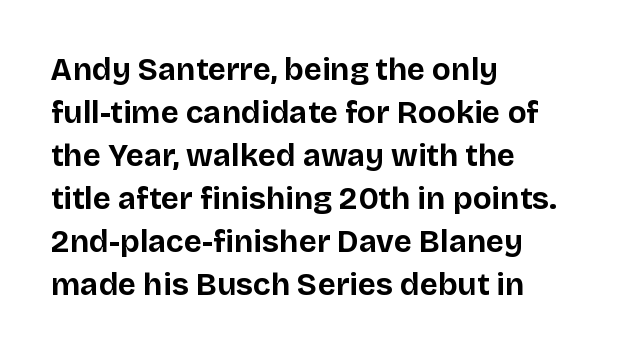
{"serif": "no", "italic": "no", "bold": "yes", "weight": "bold", "width": "normal", "stroke_contrast": "low", "x_height": "large", "monospaced": "no", "underline": "no", "align": "left", "line_spacing": "normal", "line_spacing_ratio": 1.39, "letter_spacing": "normal", "letter_spacing_em": 0.0, "glyph_px": 31}
